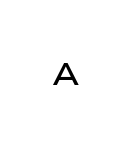
{"serif": "no", "italic": "no", "bold": "semi", "weight": "semibold", "width": "wide", "stroke_contrast": "low", "x_height": "medium", "monospaced": "no", "underline": "no", "letter_spacing": "wide", "letter_spacing_em": 0.42, "glyph_px": 32}
